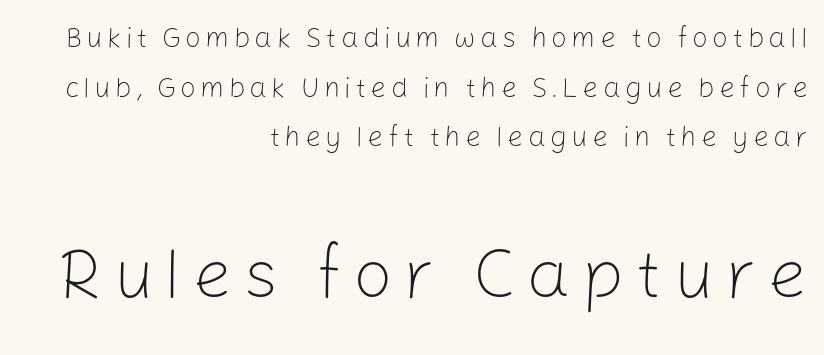
Q: Is the text bold? A: No.
Q: Is the text italic (slanted)? A: No, it is upright.
Q: Is the typeface a serif or a sans-serif typeface? A: Sans-serif.
Q: Is the text underlined? A: No.
Q: How is the paragraph aligned? A: Right-aligned.
Q: Which block of text is set in a larger size, the first (top) or the second (bottom)? A: The second (bottom) one.
Q: Width (condensed, normal, or wide)? A: Normal.
Q: Stroke contrast? A: Low.
Q: x-height? A: Medium.
Q: Monospaced? A: No.
